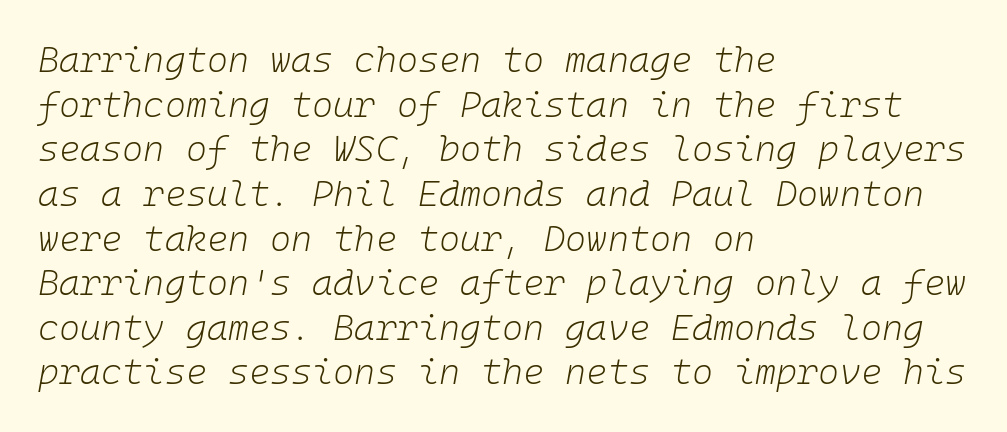
The image shows 36 px light type, italic (leaning right), monospaced; set left-aligned, line spacing 1.24x, normal letter spacing, not underlined; low stroke contrast and a medium x-height.
